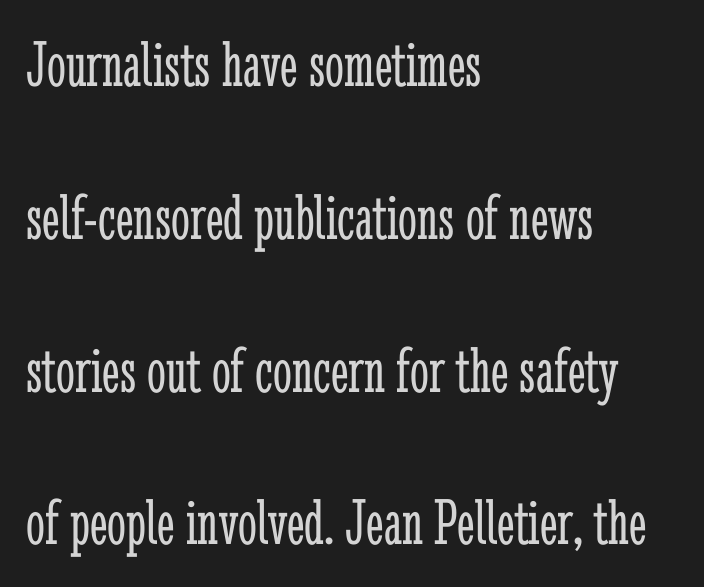
{"serif": "yes", "italic": "no", "bold": "no", "weight": "light", "width": "condensed", "stroke_contrast": "low", "x_height": "medium", "monospaced": "no", "underline": "no", "align": "left", "line_spacing": "loose", "line_spacing_ratio": 2.28, "letter_spacing": "normal", "letter_spacing_em": 0.0, "glyph_px": 67}
